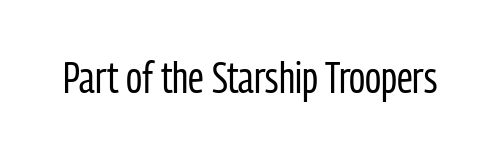
Q: Is the text bold? A: No.
Q: Is the text italic (slanted)? A: No, it is upright.
Q: Is the typeface a serif or a sans-serif typeface? A: Sans-serif.
Q: Is the text underlined? A: No.
Q: Is the spacing between letters normal or unusually wide? A: Normal.
Q: Width (condensed, normal, or wide)? A: Condensed.
Q: Stroke contrast? A: Low.
Q: x-height? A: Medium.
Q: Monospaced? A: No.
